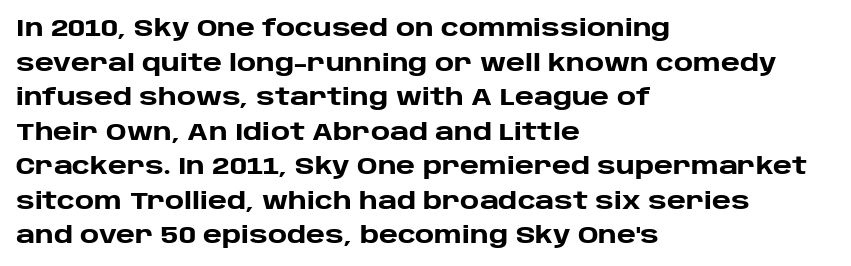
Q: Is the text bold? A: Yes.
Q: Is the text italic (slanted)? A: No, it is upright.
Q: Is the text underlined? A: No.
Q: How is the paragraph aligned? A: Left-aligned.
Q: Is the spacing between letters normal or unusually wide? A: Normal.
Q: Is the spacing between lines tight, normal or loose? A: Normal.
